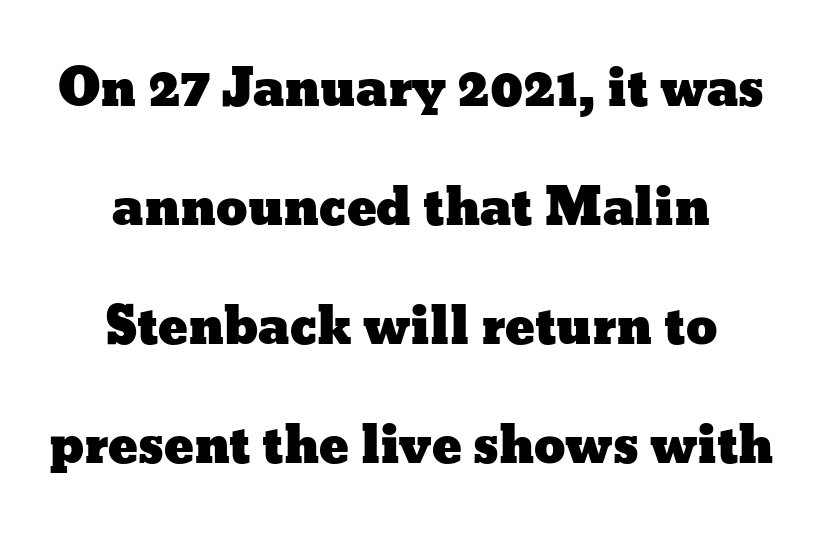
Q: Is the text italic (slanted)? A: No, it is upright.
Q: Is the text underlined? A: No.
Q: How is the paragraph aligned? A: Centered.
Q: Is the spacing between letters normal or unusually wide? A: Normal.
Q: Is the spacing between lines tight, normal or loose? A: Loose.
Q: Width (condensed, normal, or wide)? A: Wide.
Q: Stroke contrast? A: Low.
Q: x-height? A: Medium.
Q: Monospaced? A: No.
